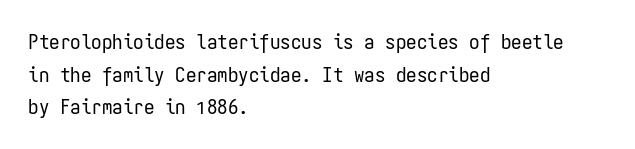
The image shows 21 px text type, upright; set left-aligned, normal line spacing (1.55x), normal letter spacing, not underlined.
